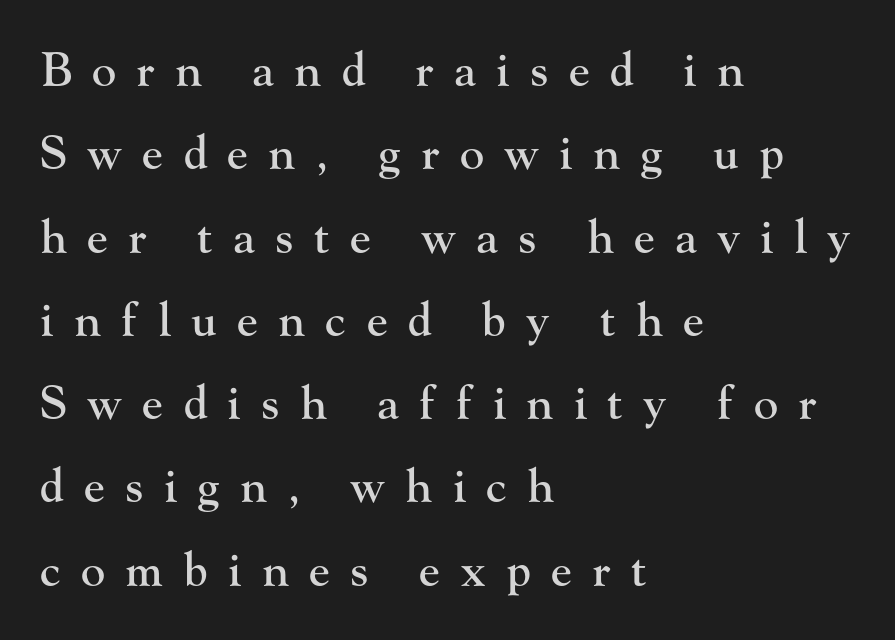
The image shows 46 px serif type, upright; set left-aligned, line spacing 1.81x, unusually wide letter spacing (+0.44 em), not underlined; high stroke contrast and a small x-height.
